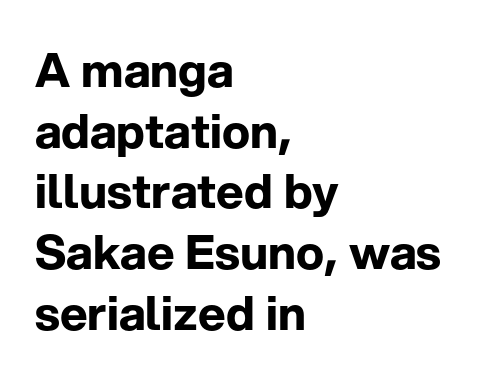
{"serif": "no", "italic": "no", "bold": "yes", "weight": "bold", "width": "normal", "stroke_contrast": "low", "x_height": "medium", "monospaced": "no", "underline": "no", "align": "left", "line_spacing": "normal", "line_spacing_ratio": 1.29, "letter_spacing": "normal", "letter_spacing_em": 0.0, "glyph_px": 47}
